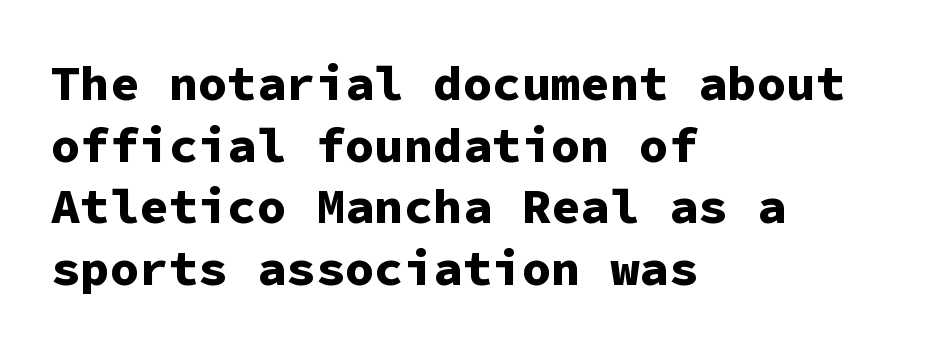
Q: Is the text bold? A: Yes.
Q: Is the text italic (slanted)? A: No, it is upright.
Q: Is the typeface a serif or a sans-serif typeface? A: Sans-serif.
Q: Is the text underlined? A: No.
Q: How is the paragraph aligned? A: Left-aligned.
Q: Is the spacing between letters normal or unusually wide? A: Normal.
Q: Is the spacing between lines tight, normal or loose? A: Normal.
Q: Width (condensed, normal, or wide)? A: Normal.
Q: Stroke contrast? A: Low.
Q: x-height? A: Medium.
Q: Monospaced? A: Yes.
